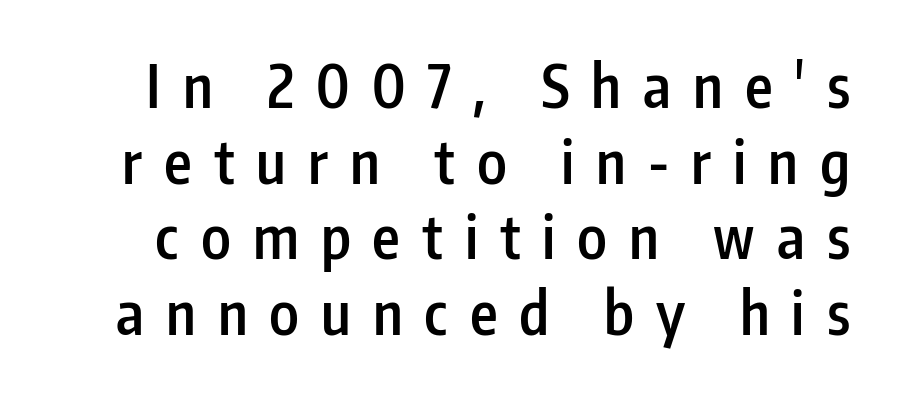
{"serif": "no", "italic": "no", "bold": "semi", "weight": "semibold", "width": "condensed", "stroke_contrast": "low", "x_height": "medium", "monospaced": "no", "underline": "no", "line_spacing": "normal", "line_spacing_ratio": 1.28, "letter_spacing": "wide", "letter_spacing_em": 0.37, "glyph_px": 59}
